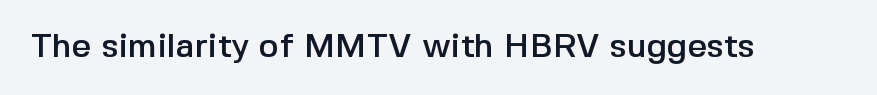
{"serif": "no", "italic": "no", "width": "normal", "x_height": "medium", "monospaced": "no", "underline": "no", "letter_spacing": "normal", "letter_spacing_em": 0.0, "glyph_px": 34}
